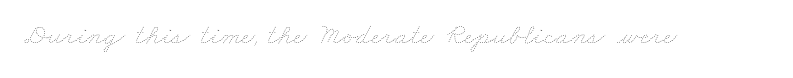
Q: Is the text bold? A: No.
Q: Is the text underlined? A: No.
Q: Is the spacing between letters normal or unusually wide? A: Normal.
Q: Width (condensed, normal, or wide)? A: Wide.
Q: Stroke contrast? A: Low.
Q: x-height? A: Small.
Q: Monospaced? A: No.
